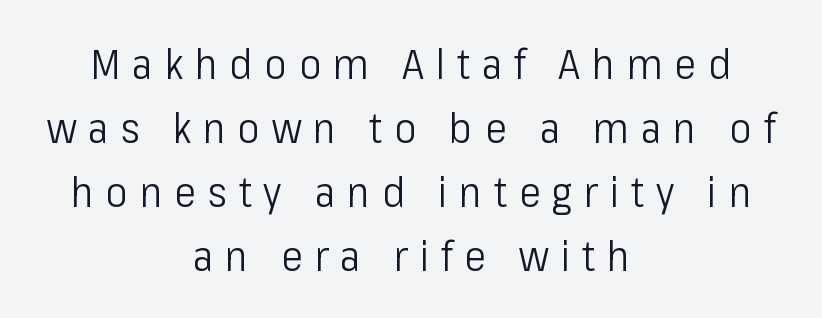
Q: Is the text bold? A: No.
Q: Is the text italic (slanted)? A: No, it is upright.
Q: Is the typeface a serif or a sans-serif typeface? A: Sans-serif.
Q: Is the text underlined? A: No.
Q: How is the paragraph aligned? A: Centered.
Q: Is the spacing between letters normal or unusually wide? A: Unusually wide.
Q: Is the spacing between lines tight, normal or loose? A: Normal.
Q: Width (condensed, normal, or wide)? A: Condensed.
Q: Stroke contrast? A: Low.
Q: x-height? A: Medium.
Q: Monospaced? A: No.
